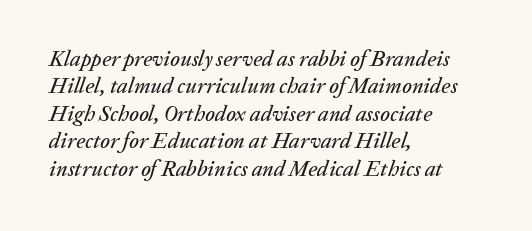
The image shows 22 px text type, italic (leaning right); set left-aligned, normal line spacing (1.25x), normal letter spacing, not underlined.
